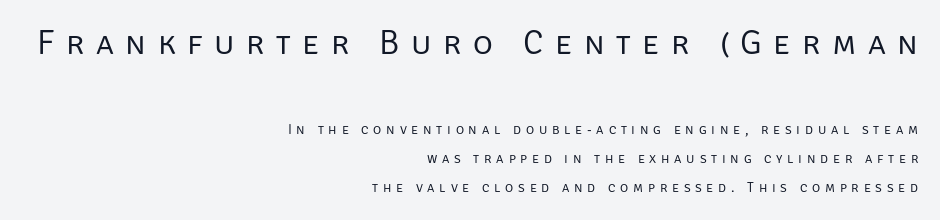
The letters look calm and open, with moderate or lighter stems. This sample uses a sans-serif face. Each new line begins a long way beneath the previous one. Notice how the stems are strictly vertical — no italics here.
